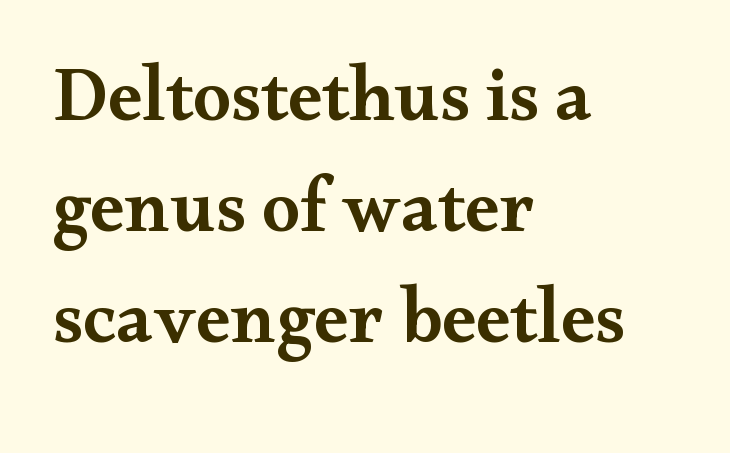
The image shows 77 px semibold, wide serif type, upright; set left-aligned, normal line spacing (1.44x), normal letter spacing, not underlined; medium stroke contrast and a small x-height.
